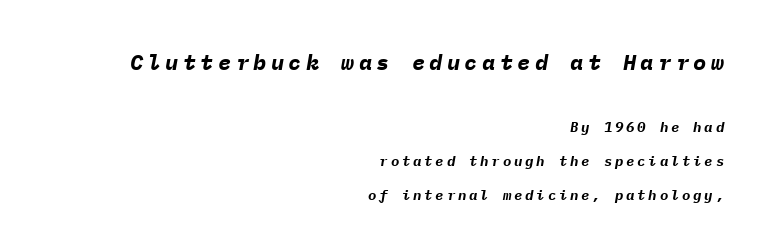
Q: Is the text bold? A: Yes.
Q: Is the text italic (slanted)? A: Yes, it leans right by about 9 degrees.
Q: Is the text underlined? A: No.
Q: How is the paragraph aligned? A: Right-aligned.
Q: Is the spacing between letters normal or unusually wide? A: Unusually wide.
Q: Is the spacing between lines tight, normal or loose? A: Loose.
Q: Which block of text is set in a larger size, the first (top) or the second (bottom)? A: The first (top) one.
